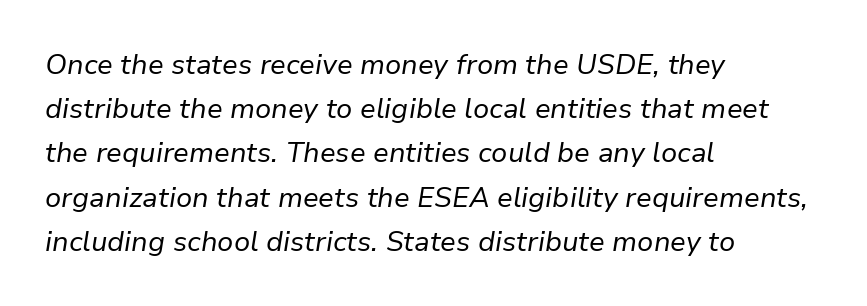
The image shows 28 px regular-weight type, italic (leaning right); set left-aligned, normal line spacing (1.58x), normal letter spacing, not underlined; low stroke contrast and a medium x-height.
